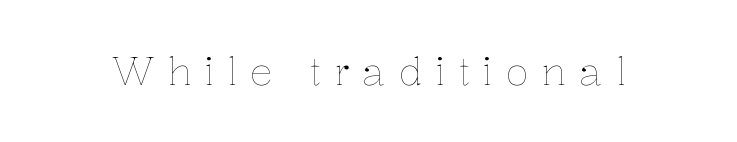
The image shows 38 px thin type, upright; set unusually wide letter spacing (+0.34 em), not underlined; low stroke contrast and a medium x-height.
